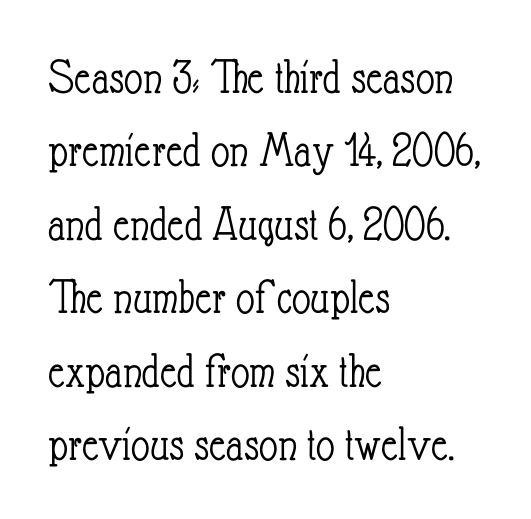
{"italic": "no", "bold": "no", "weight": "light", "width": "condensed", "stroke_contrast": "low", "x_height": "small", "monospaced": "no", "underline": "no", "align": "left", "line_spacing": "normal", "line_spacing_ratio": 1.44, "letter_spacing": "normal", "letter_spacing_em": 0.0, "glyph_px": 51}
